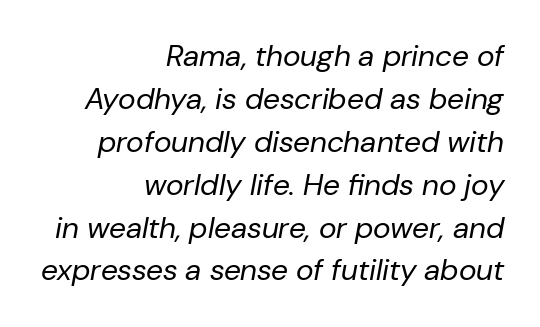
Glance below the letters and you will spot only blank space. Weight class: somewhere from thin through regular. Compared with a flush-left layout, this one pins lines to the opposite, right side. Proportional: the letters do not fall into vertical columns. Horizontal bands of white between lines are of average thickness. Short note: letters normally spaced.
